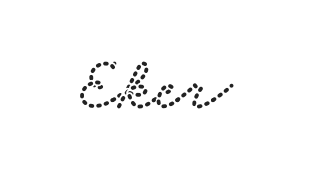
Q: Is the typeface a serif or a sans-serif typeface? A: Serif.
Q: Is the text underlined? A: No.
Q: Is the spacing between letters normal or unusually wide? A: Normal.
Q: Width (condensed, normal, or wide)? A: Wide.
Q: Stroke contrast? A: Low.
Q: x-height? A: Small.
Q: Monospaced? A: No.
